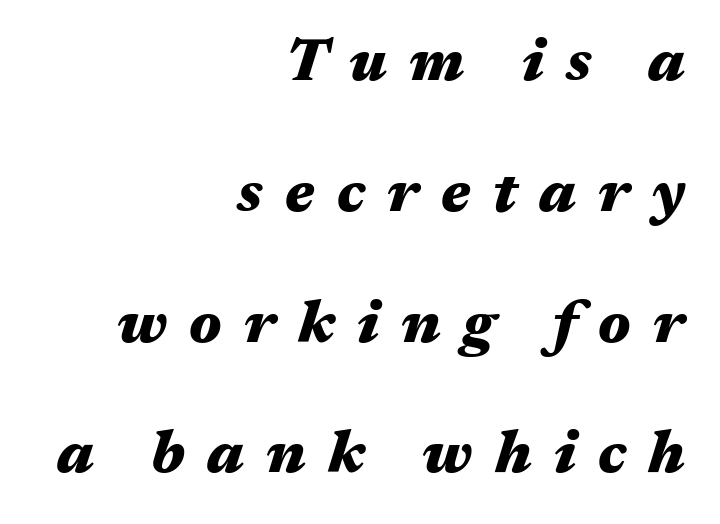
The image shows 60 px heavy, wide type, italic (leaning right); set right-aligned, loose line spacing (2.18x), unusually wide letter spacing (+0.37 em), not underlined; medium stroke contrast and a medium x-height.
